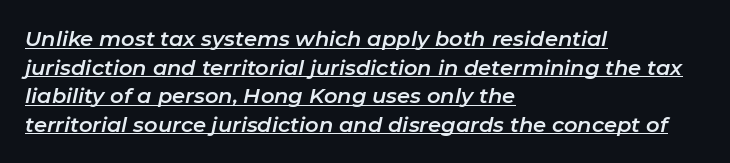
{"italic": "yes", "lean": "right", "slant_degrees": 11, "underline": "yes", "align": "left", "line_spacing": "normal", "line_spacing_ratio": 1.36, "letter_spacing": "normal", "letter_spacing_em": 0.0, "glyph_px": 21}
